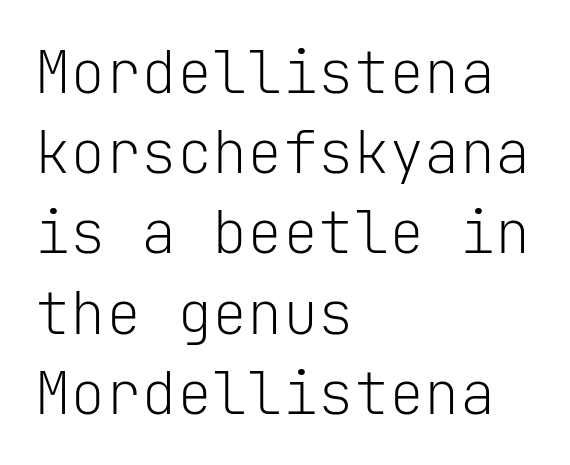
Unmarked baselines from the first word to the last. In terms of posture, this sample is upright. This sample uses a sans-serif face. Leftover space on each line is placed entirely after the last word.
